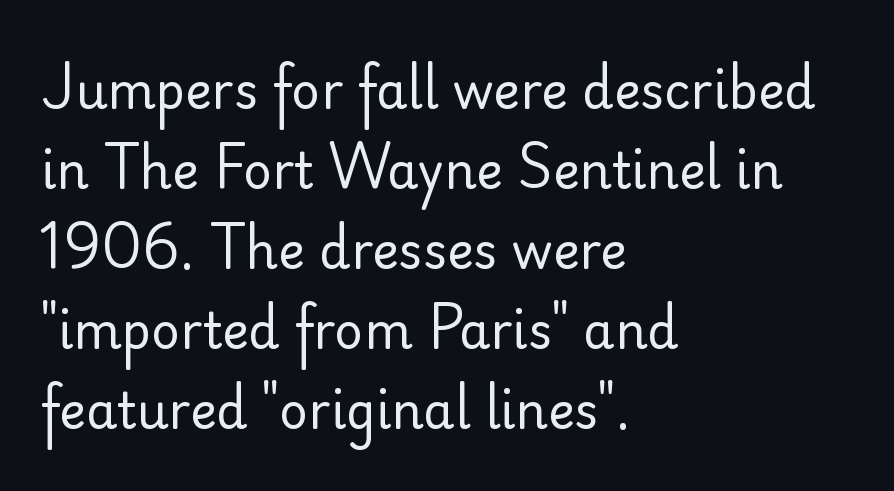
The image shows 50 px regular-weight sans-serif type, upright; set left-aligned, normal line spacing (1.6x), normal letter spacing, not underlined; low stroke contrast and a small x-height.
